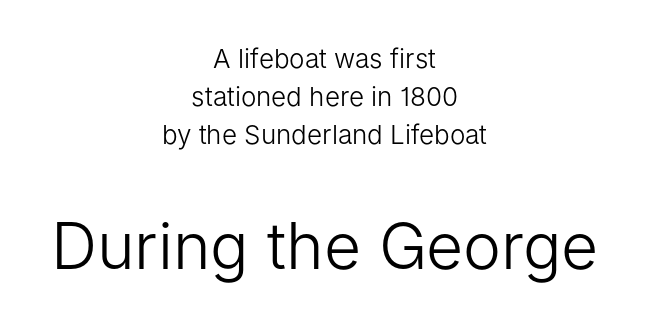
{"serif": "no", "italic": "no", "bold": "no", "weight": "light", "width": "normal", "stroke_contrast": "low", "x_height": "medium", "monospaced": "no", "underline": "no", "align": "center", "line_spacing": "normal", "line_spacing_ratio": 1.46, "letter_spacing": "normal", "letter_spacing_em": 0.0, "larger_block": "second", "size_ratio": 2.46, "glyph_px": 64}
